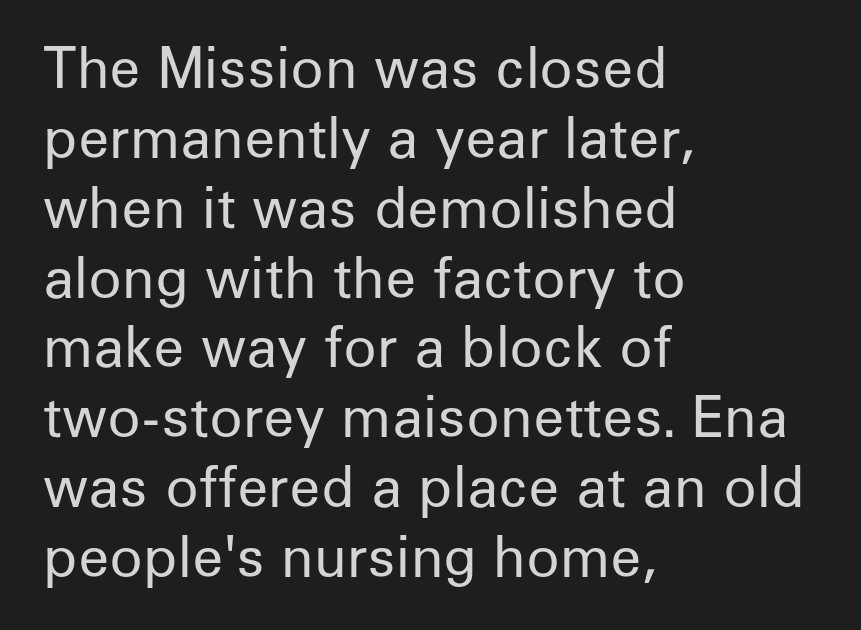
The letters advance in unequal steps, a hallmark of proportional type. Does the lettering tilt? It doesn't — this is upright. Counters stay open thanks to moderate or lighter strokes. Alignment: flush left. Regarding serifs, this sample does without them.
